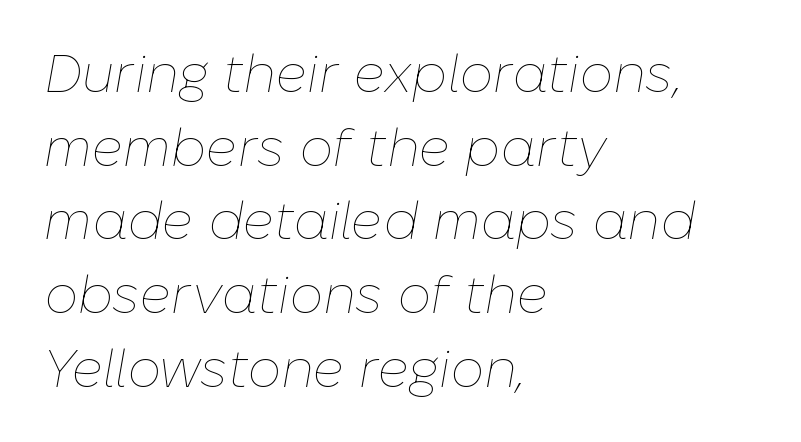
The image shows 53 px thin type, italic (leaning right); set left-aligned, normal line spacing (1.39x), normal letter spacing, not underlined; low stroke contrast and a medium x-height.
